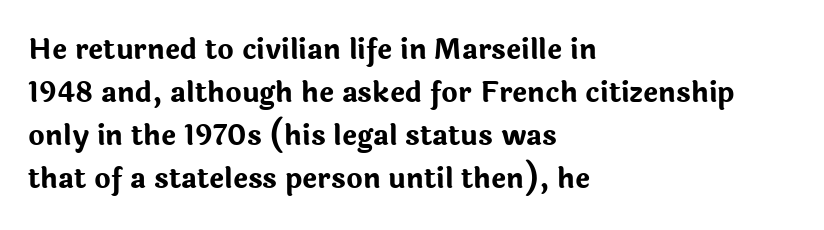
Q: Is the text bold? A: Yes.
Q: Is the text italic (slanted)? A: No, it is upright.
Q: Is the typeface a serif or a sans-serif typeface? A: Sans-serif.
Q: Is the text underlined? A: No.
Q: How is the paragraph aligned? A: Left-aligned.
Q: Is the spacing between letters normal or unusually wide? A: Normal.
Q: Is the spacing between lines tight, normal or loose? A: Normal.
Q: Width (condensed, normal, or wide)? A: Normal.
Q: Stroke contrast? A: Low.
Q: x-height? A: Medium.
Q: Monospaced? A: No.
